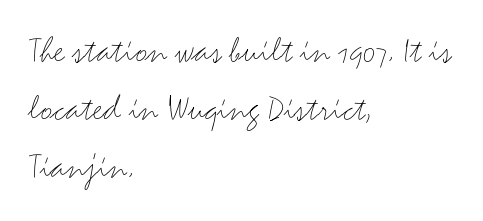
These lines stack with their left ends in a neat column. Regarding serifs, this sample does without them. A light-to-regular cut is what we see here. The passage shown is typed in a proportional face where columns would drift.
